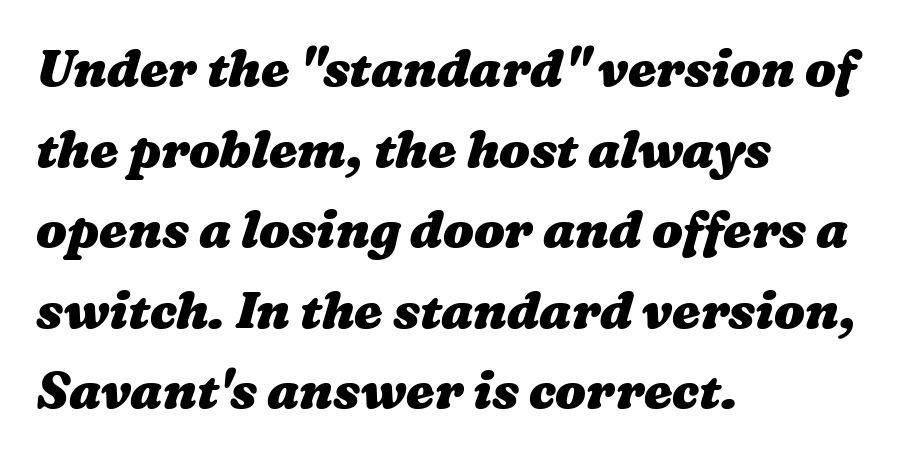
Q: Is the text bold? A: Yes.
Q: Is the text underlined? A: No.
Q: How is the paragraph aligned? A: Left-aligned.
Q: Is the spacing between letters normal or unusually wide? A: Normal.
Q: Is the spacing between lines tight, normal or loose? A: Normal.
Q: Width (condensed, normal, or wide)? A: Wide.
Q: Stroke contrast? A: Medium.
Q: x-height? A: Medium.
Q: Monospaced? A: No.
